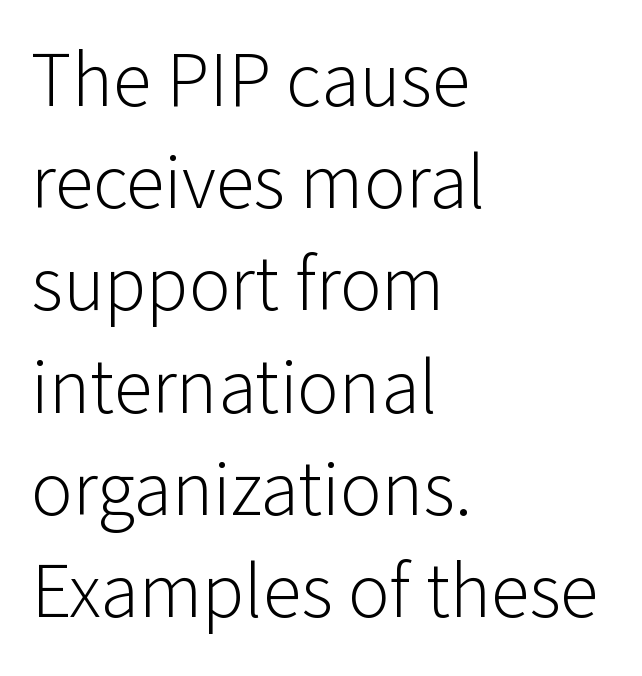
Type without underlining. Caption: multi-line text, flush left, ragged right. In terms of letterform style, serifs are entirely absent. What stands out about the letter spacing? Nothing — it is the standard amount. Weight: not bold — regular or lighter.
